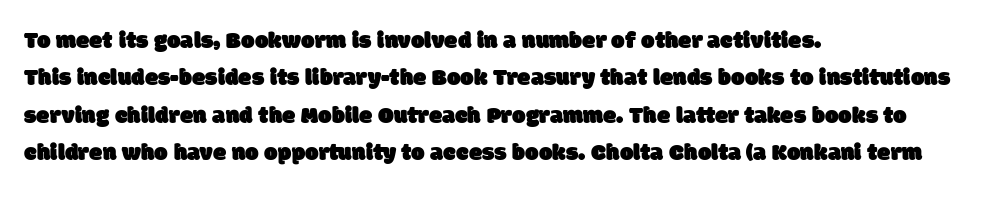
The image shows 24 px text type; set left-aligned, normal line spacing (1.56x), normal letter spacing, not underlined.
